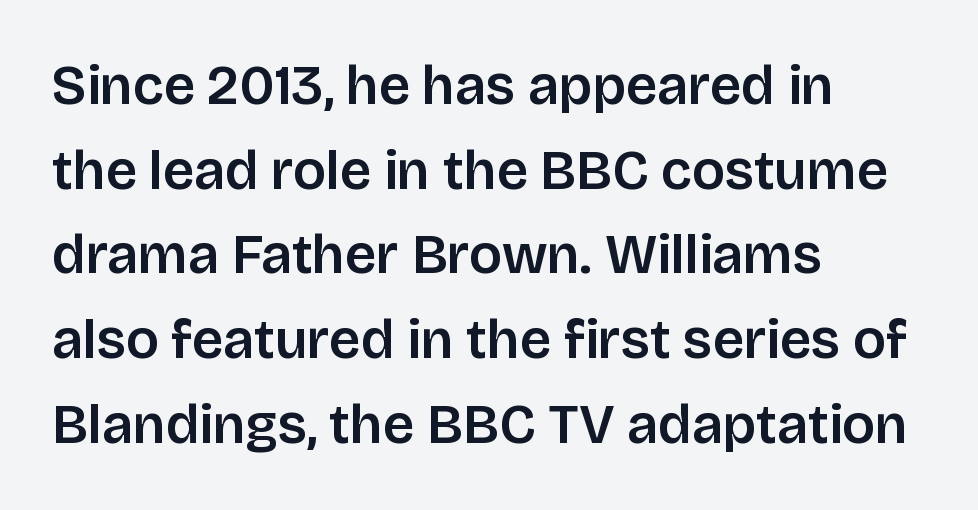
Q: Is the text italic (slanted)? A: No, it is upright.
Q: Is the typeface a serif or a sans-serif typeface? A: Sans-serif.
Q: Is the text underlined? A: No.
Q: How is the paragraph aligned? A: Left-aligned.
Q: Is the spacing between letters normal or unusually wide? A: Normal.
Q: Is the spacing between lines tight, normal or loose? A: Normal.
Q: Width (condensed, normal, or wide)? A: Normal.
Q: Stroke contrast? A: Low.
Q: x-height? A: Large.
Q: Monospaced? A: No.
